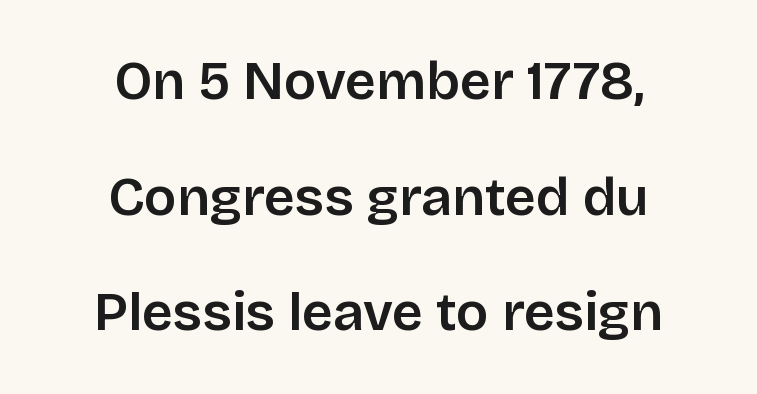
The image shows 54 px sans-serif type, upright; set centered, loose line spacing (2.14x), normal letter spacing, not underlined; low stroke contrast and a large x-height.
